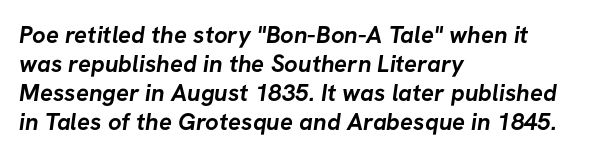
The image shows 24 px bold type; set left-aligned, line spacing 1.21x, normal letter spacing, not underlined.
